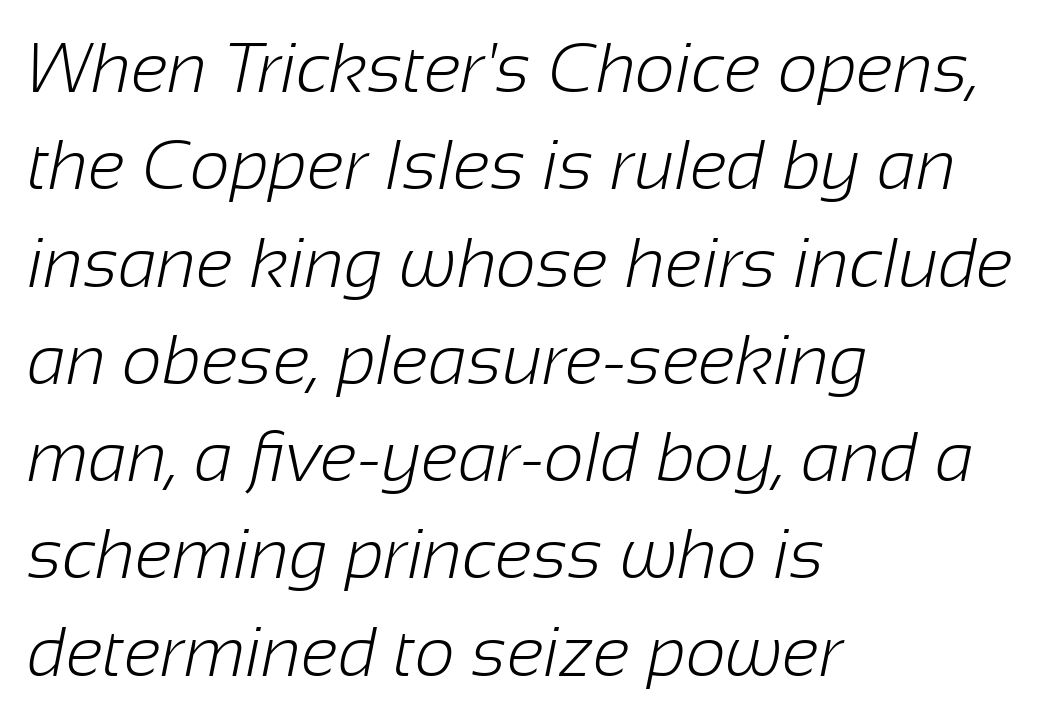
Each letter keeps its own natural width here, so spacing adapts to shape. Interline gaps are of average width in this sample. The string is rendered with underlining switched off. Font category for this specimen: sans-serif.
